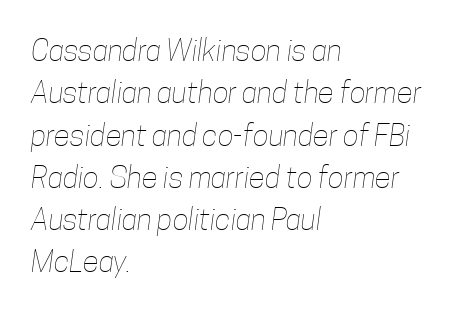
The image shows 30 px thin, condensed type; set left-aligned, normal line spacing (1.41x), normal letter spacing, not underlined; low stroke contrast and a medium x-height.
